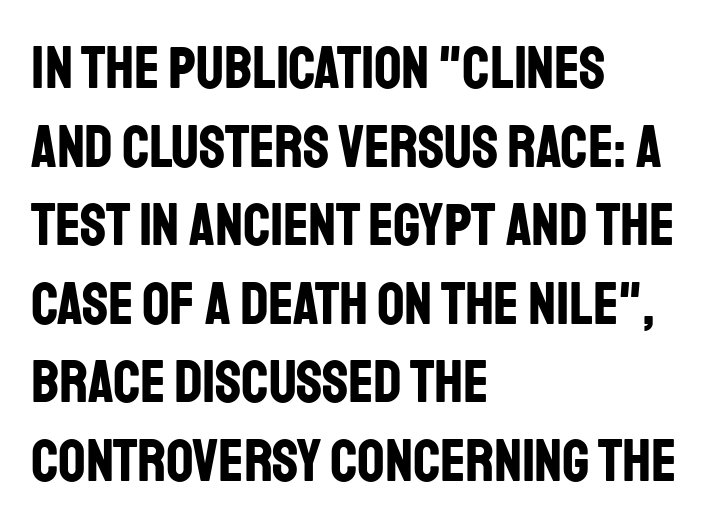
The passage shown is emphatically bold. Is there much room between lines? A standard amount, neither cramped nor airy. A typesetter would call this proportional, since set widths differ per character. The passage shown is not underscored anywhere. The gaps between neighbouring characters are ordinary and unremarkable.
